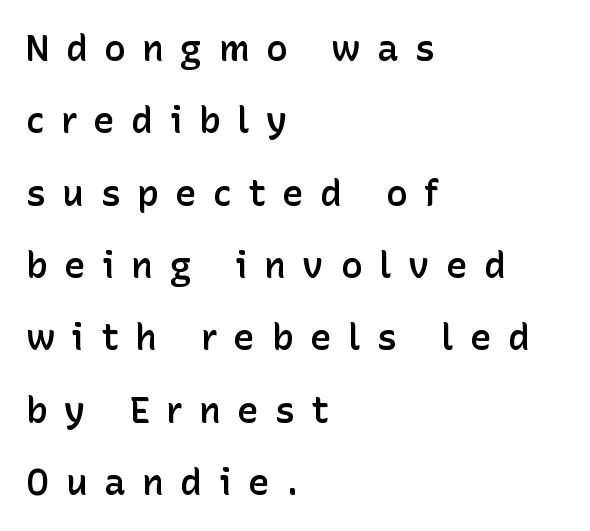
{"serif": "no", "italic": "no", "bold": "semi", "weight": "semibold", "width": "normal", "stroke_contrast": "low", "x_height": "medium", "monospaced": "no", "underline": "no", "align": "left", "line_spacing": "loose", "line_spacing_ratio": 2.01, "letter_spacing": "wide", "letter_spacing_em": 0.46, "glyph_px": 36}
